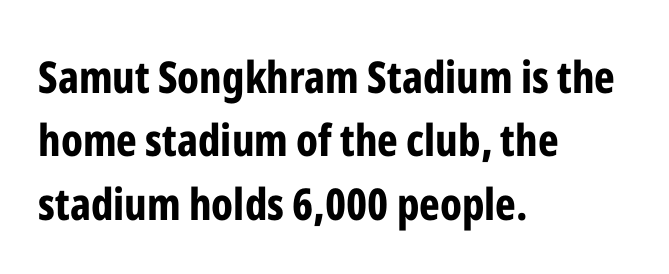
Q: Is the text bold? A: Yes.
Q: Is the text italic (slanted)? A: No, it is upright.
Q: Is the typeface a serif or a sans-serif typeface? A: Sans-serif.
Q: Is the text underlined? A: No.
Q: How is the paragraph aligned? A: Left-aligned.
Q: Is the spacing between letters normal or unusually wide? A: Normal.
Q: Is the spacing between lines tight, normal or loose? A: Normal.
Q: Width (condensed, normal, or wide)? A: Condensed.
Q: Stroke contrast? A: Low.
Q: x-height? A: Medium.
Q: Monospaced? A: No.
